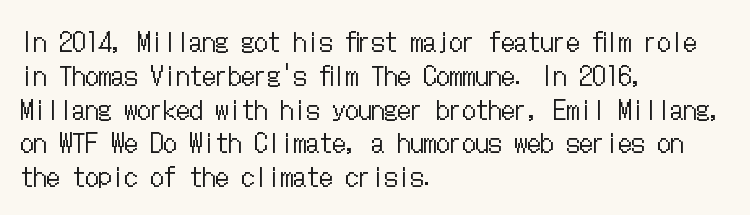
{"italic": "no", "bold": "no", "underline": "no", "align": "left", "line_spacing": "normal", "line_spacing_ratio": 1.3, "letter_spacing": "normal", "letter_spacing_em": 0.0, "glyph_px": 26}
